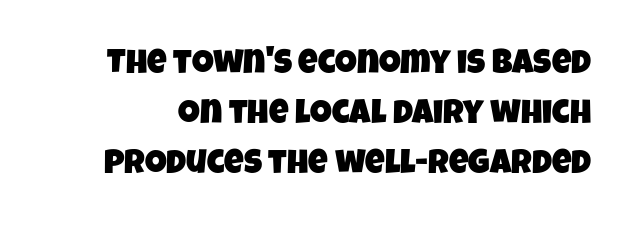
The image shows 34 px condensed sans-serif type; set normal line spacing (1.47x), normal letter spacing, not underlined; low stroke contrast and a large x-height.
